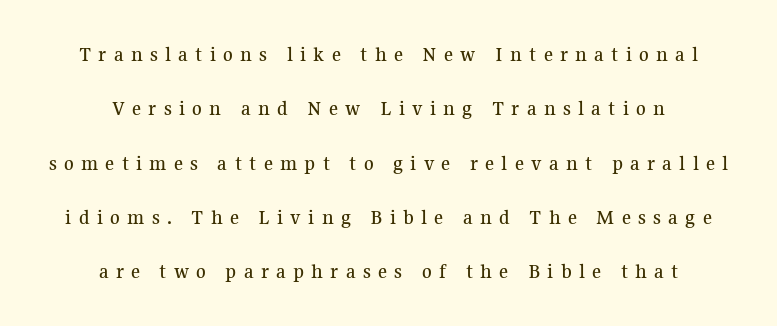
The image shows 22 px text type, upright; set centered, loose line spacing (2.47x), unusually wide letter spacing (+0.33 em), not underlined.
